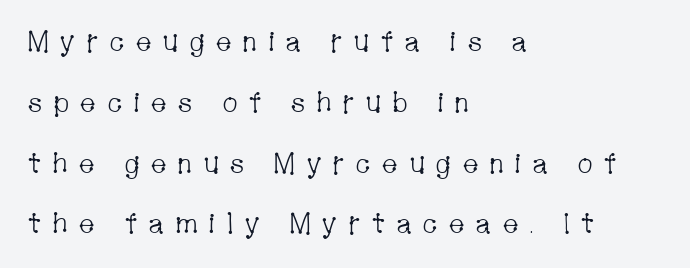
Q: Is the text bold? A: No.
Q: Is the text italic (slanted)? A: No, it is upright.
Q: Is the typeface a serif or a sans-serif typeface? A: Serif.
Q: Is the text underlined? A: No.
Q: How is the paragraph aligned? A: Left-aligned.
Q: Is the spacing between letters normal or unusually wide? A: Unusually wide.
Q: Is the spacing between lines tight, normal or loose? A: Loose.
Q: Width (condensed, normal, or wide)? A: Condensed.
Q: Stroke contrast? A: Low.
Q: x-height? A: Medium.
Q: Monospaced? A: No.
